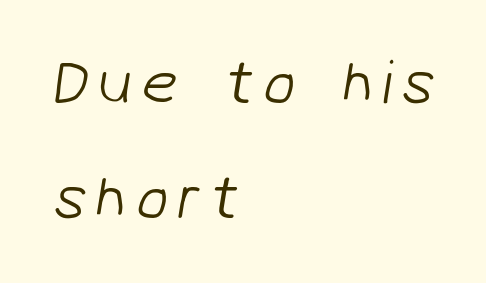
Typeset ragged right — the left edge is the straight one. Do the characters align in a grid? No, the font is proportional. A sans-serif font was chosen for this passage. Bare-footed words on every line. Letters have the restrained weight of plain body copy at most.
